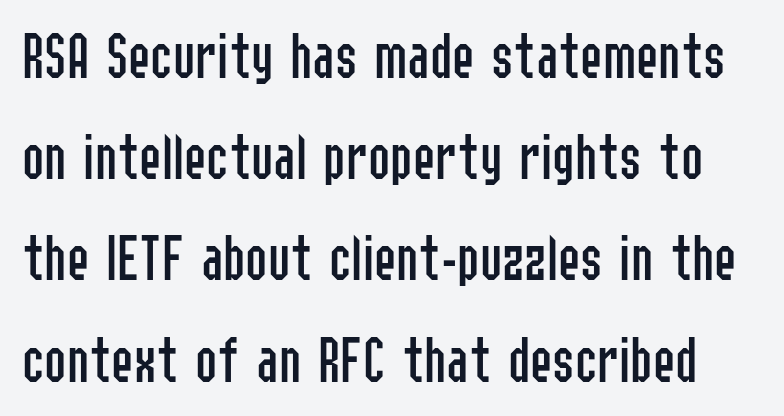
{"serif": "no", "italic": "no", "bold": "no", "weight": "regular", "width": "condensed", "stroke_contrast": "low", "x_height": "medium", "monospaced": "no", "underline": "no", "line_spacing": "normal", "line_spacing_ratio": 1.51, "letter_spacing": "normal", "letter_spacing_em": 0.0, "glyph_px": 67}
